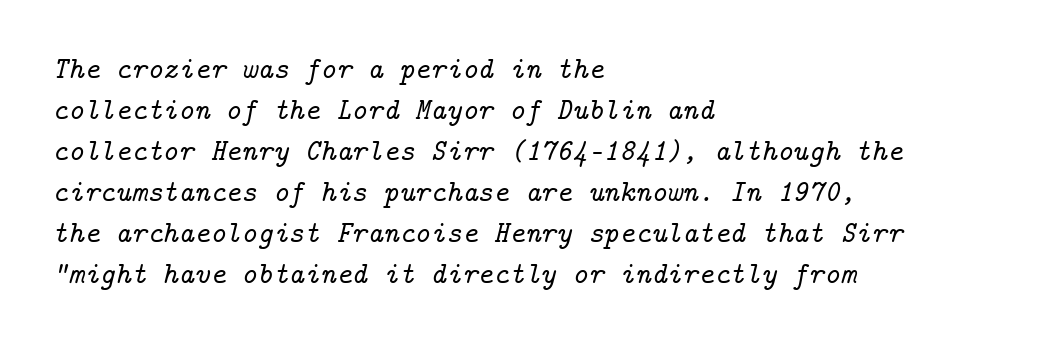
If you measured baseline to baseline, you'd find a middling distance. Looking at the ascenders, they clearly lean. The letterforms sit shoulder to shoulder at normal distance. The text was rendered using a seriffed face with decorative stroke endings. Decoration check: the copy has no underline.
